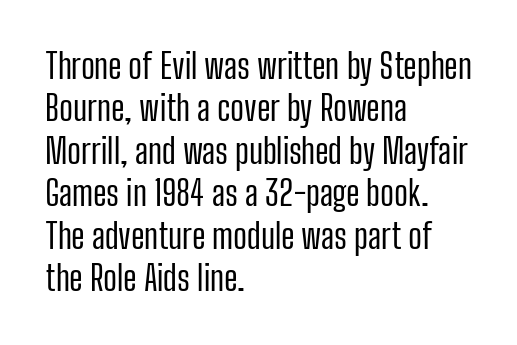
Look at the bottom of the vertical strokes: they stop flat, with no serifs. The letterforms sit shoulder to shoulder at normal distance. How would I describe the line gaps? Plain and ordinary. The letters advance in unequal steps, a hallmark of proportional type. Just letters on the line, the space beneath them empty.
